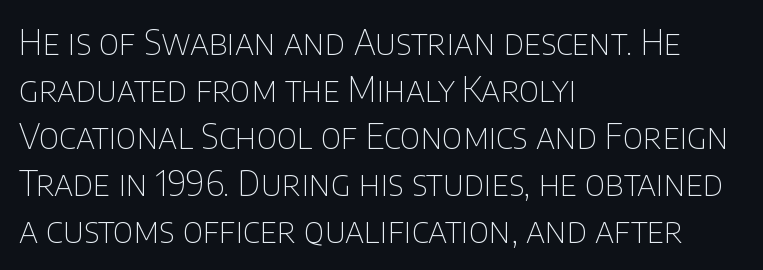
{"serif": "no", "italic": "no", "bold": "no", "weight": "thin", "width": "normal", "stroke_contrast": "low", "x_height": "large", "monospaced": "no", "underline": "no", "align": "left", "line_spacing": "normal", "line_spacing_ratio": 1.38, "letter_spacing": "normal", "letter_spacing_em": 0.0, "glyph_px": 34}
